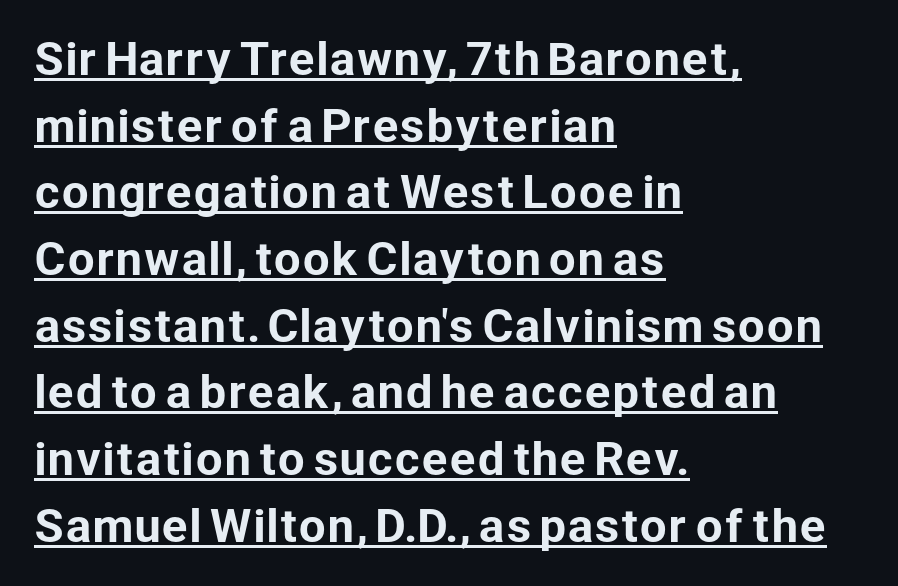
Regarding serifs, this sample does without them. Notice how the stems are strictly vertical — no italics here. Spacing between characters is what you'd get straight out of the box. Line spacing here is normal.
